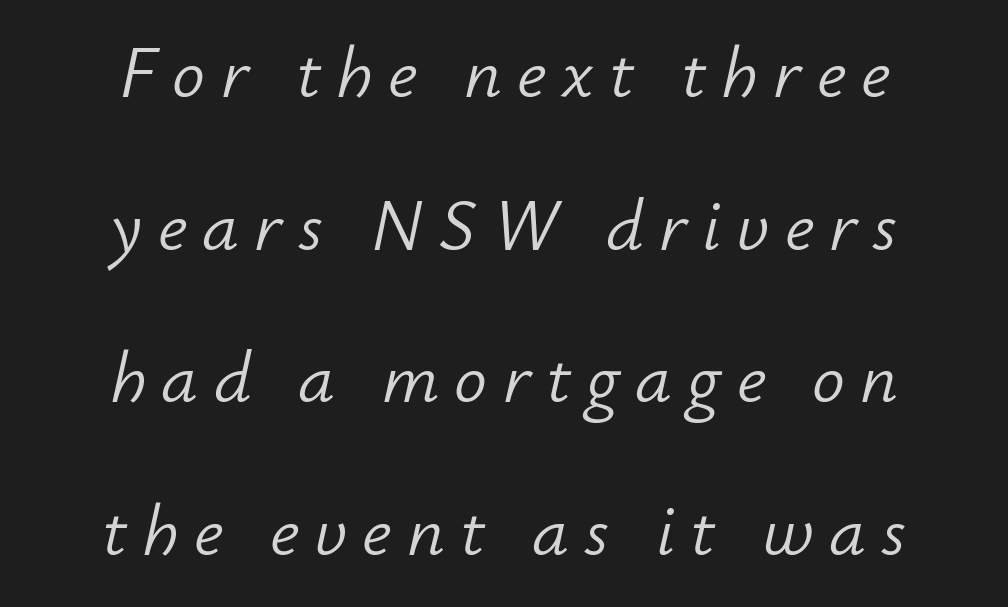
Q: Is the text bold? A: No.
Q: Is the text italic (slanted)? A: Yes, it leans right by about 12 degrees.
Q: Is the text underlined? A: No.
Q: How is the paragraph aligned? A: Centered.
Q: Is the spacing between letters normal or unusually wide? A: Unusually wide.
Q: Is the spacing between lines tight, normal or loose? A: Loose.
Q: Width (condensed, normal, or wide)? A: Normal.
Q: Stroke contrast? A: Low.
Q: x-height? A: Small.
Q: Monospaced? A: No.
